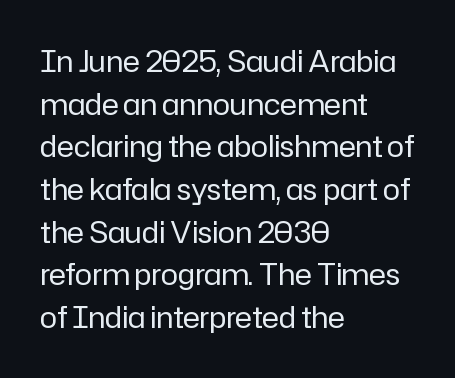
The image shows 29 px regular-weight sans-serif type, upright; set left-aligned, normal line spacing (1.47x), normal letter spacing, not underlined; low stroke contrast and a medium x-height.
